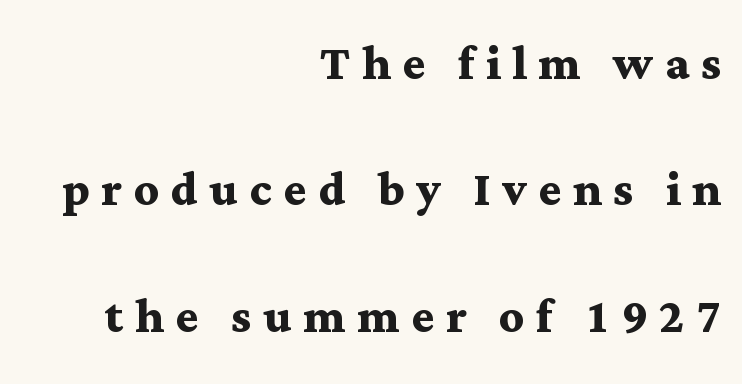
Type style note: has serifs. The passage is arranged like a letterhead date or caption credit — flush right. Anything drawn beneath the words? Only blank space. Honestly, the rows look like they've been pulled way apart. On the weight axis this lands at bold, roughly 700. These lines were composed using upright roman letters.
